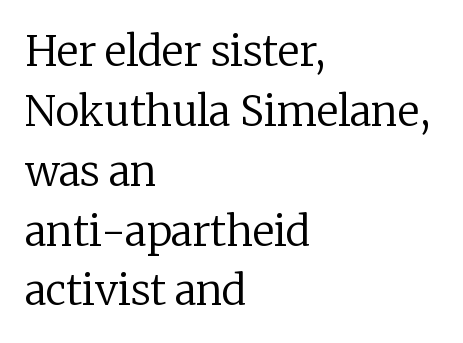
The image shows 41 px regular-weight serif type, upright; set left-aligned, normal line spacing (1.46x), normal letter spacing, not underlined; low stroke contrast and a medium x-height.
